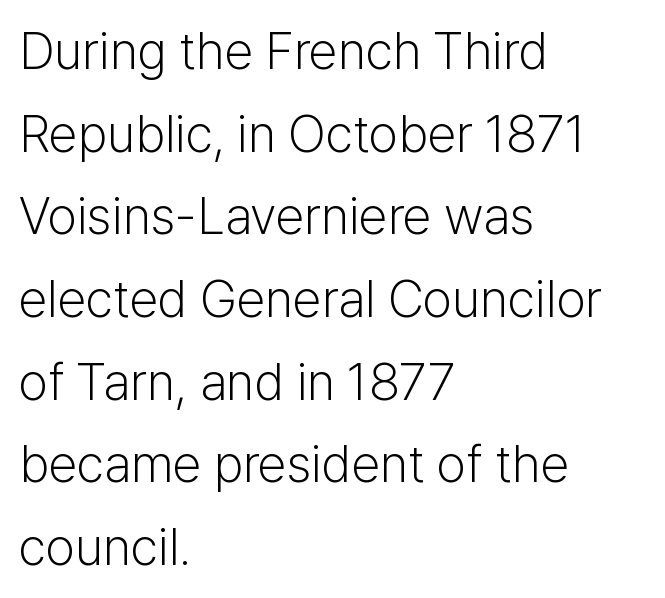
Leftover space on each line is placed entirely after the last word. This is roman type, the default non-slanted kind. The designer went with a sans here, leaving each stem footless. Whoever set this chose a conventional vertical rhythm.
